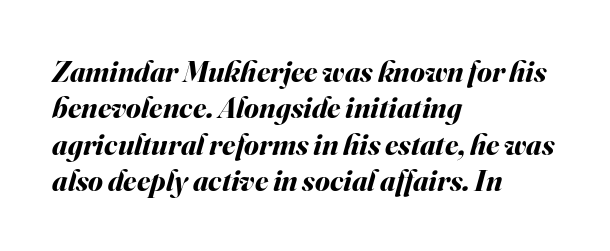
{"italic": "yes", "lean": "right", "slant_degrees": 16, "bold": "yes", "weight": "bold", "width": "normal", "stroke_contrast": "medium", "x_height": "small", "monospaced": "no", "underline": "no", "align": "left", "line_spacing_ratio": 1.21, "letter_spacing": "normal", "letter_spacing_em": 0.0, "glyph_px": 30}
